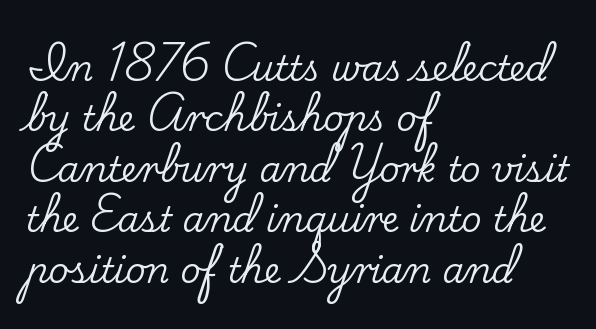
Regarding serifs, this sample has them. All the whitespace from short lines collects on the right. Look at the tracking — it's just the regular setting, nothing added. Descenders hang freely into open space.
